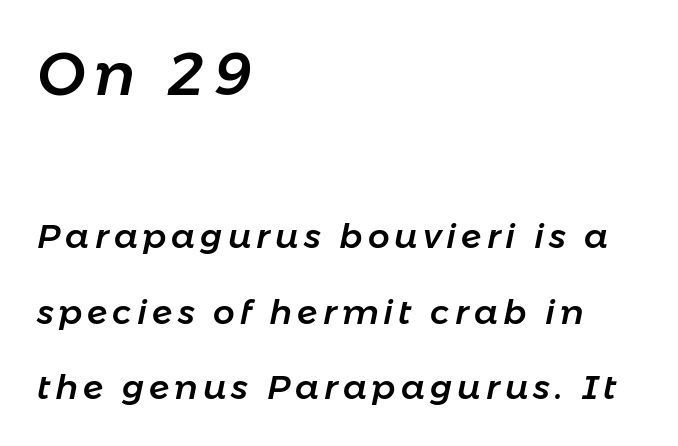
The typesetter chose a ragged-right arrangement here. Typesetter's note — upper block bumped up in size, lower block left smaller. Underlining? Definitely not there. Does the leading feel generous? Absolutely, it's lavish. Character widths vary here, with narrow letters taking less room than wide ones. If you drew a line through each stem, it would be angled.
